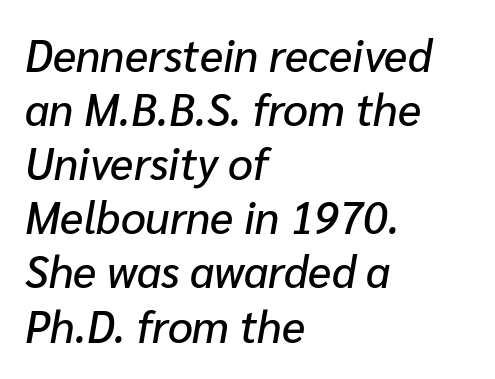
The image shows 44 px text type, italic (leaning right); set left-aligned, line spacing 1.23x, normal letter spacing, not underlined; low stroke contrast and a medium x-height.
